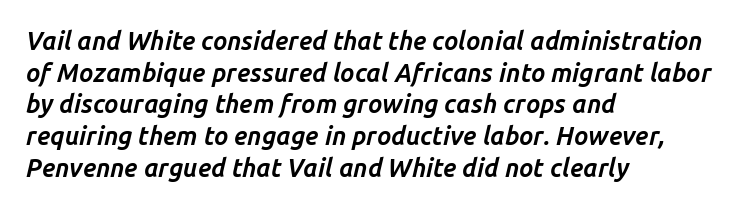
The image shows 25 px bold type, italic (leaning right); set left-aligned, normal line spacing (1.27x), normal letter spacing, not underlined.
